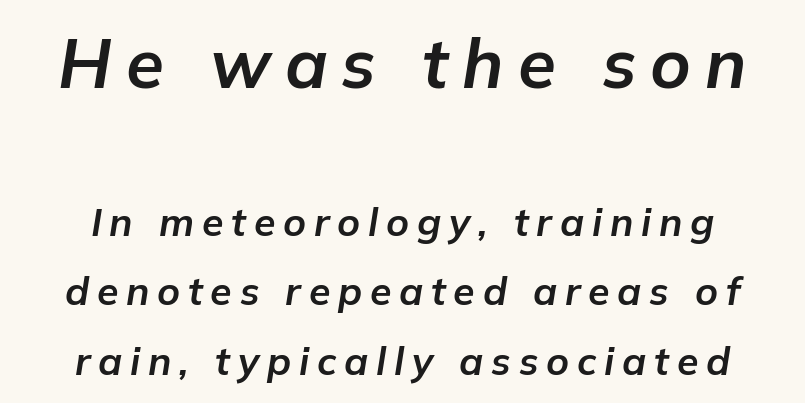
This sample has the flowing, uneven cadence of proportional lettering. No word sits above an underline. The first block has been scaled up relative to the second. The face used here has the dense, thick strokes of a bold. Would a proofreader flag this as italicized? Yes. The type is letterspaced generously, with wide tracking.
